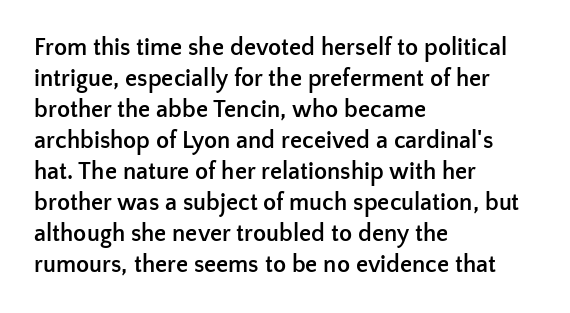
Q: Is the text bold? A: Yes.
Q: Is the text italic (slanted)? A: No, it is upright.
Q: Is the text underlined? A: No.
Q: How is the paragraph aligned? A: Left-aligned.
Q: Is the spacing between letters normal or unusually wide? A: Normal.
Q: Is the spacing between lines tight, normal or loose? A: Normal.
